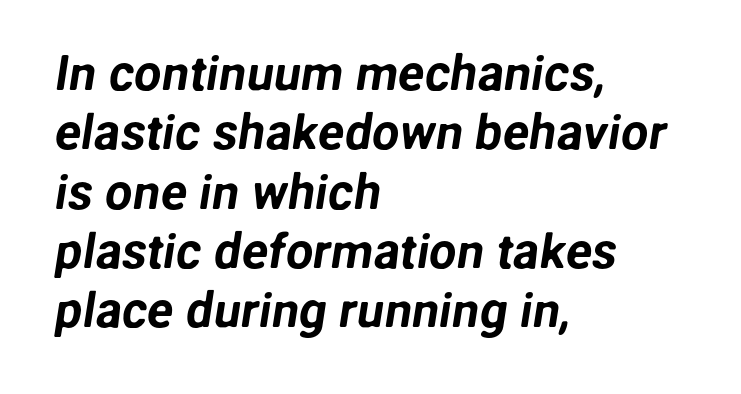
The image shows 49 px sans-serif type; set left-aligned, line spacing 1.21x, normal letter spacing, not underlined; low stroke contrast and a medium x-height.
